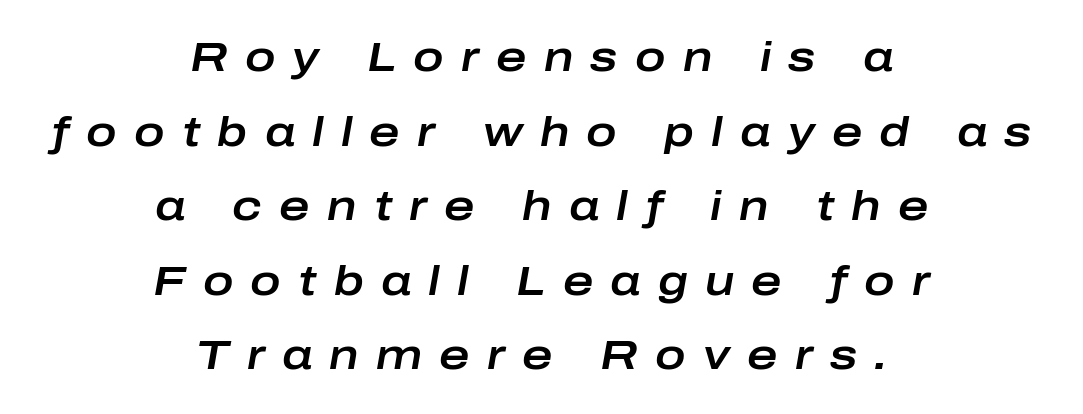
The passage shown is typed in a proportional face where columns would drift. How are the letters spaced? Widely, with obvious added tracking. The strip under each line holds only bare page. Looking at the ascenders, they clearly lean. Short and long lines alike share a common midpoint.
